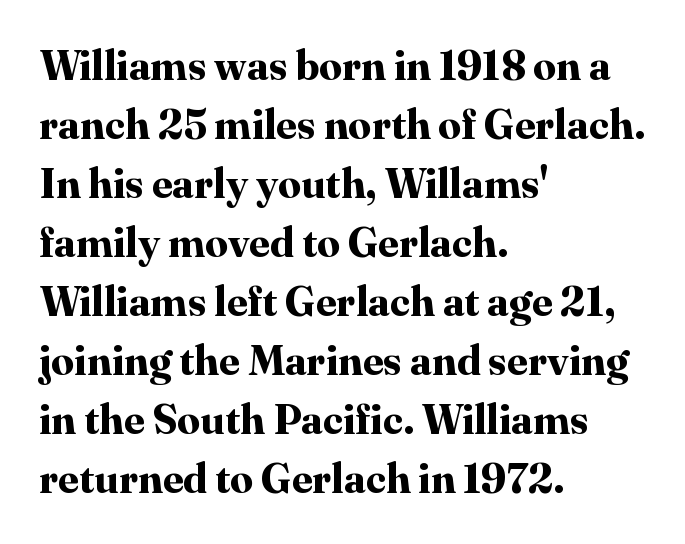
{"serif": "yes", "italic": "no", "bold": "yes", "weight": "bold", "width": "normal", "stroke_contrast": "high", "x_height": "medium", "monospaced": "no", "underline": "no", "align": "left", "line_spacing": "normal", "line_spacing_ratio": 1.44, "letter_spacing": "normal", "letter_spacing_em": 0.0, "glyph_px": 41}
